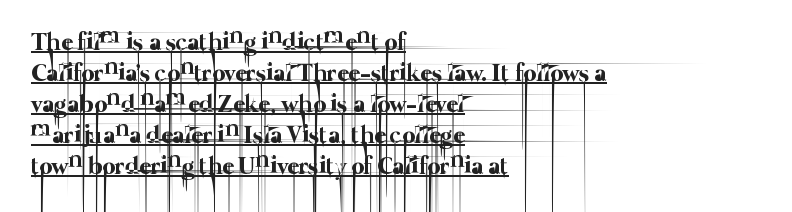
Q: Is the text bold? A: No.
Q: Is the text underlined? A: Yes.
Q: How is the paragraph aligned? A: Left-aligned.
Q: Is the spacing between letters normal or unusually wide? A: Normal.
